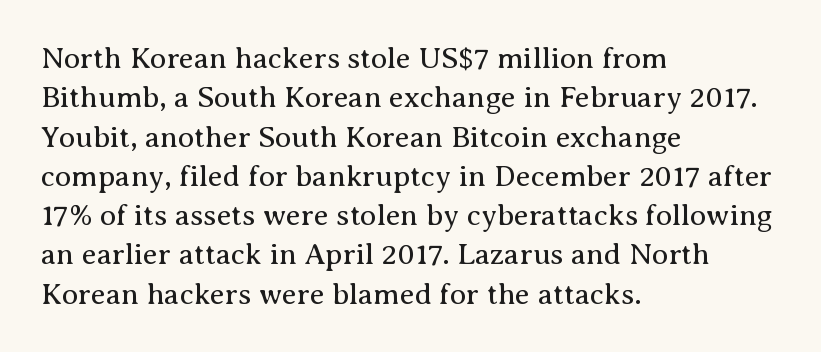
Q: Is the text bold? A: No.
Q: Is the text italic (slanted)? A: No, it is upright.
Q: Is the typeface a serif or a sans-serif typeface? A: Serif.
Q: Is the text underlined? A: No.
Q: How is the paragraph aligned? A: Left-aligned.
Q: Is the spacing between letters normal or unusually wide? A: Normal.
Q: Is the spacing between lines tight, normal or loose? A: Normal.
Q: Width (condensed, normal, or wide)? A: Normal.
Q: Stroke contrast? A: Medium.
Q: x-height? A: Medium.
Q: Monospaced? A: No.
